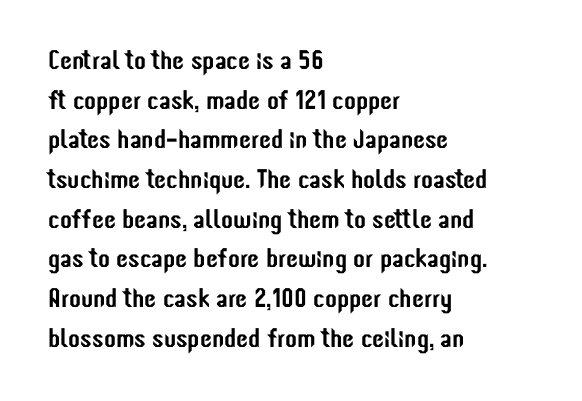
Q: Is the text italic (slanted)? A: No, it is upright.
Q: Is the text underlined? A: No.
Q: How is the paragraph aligned? A: Left-aligned.
Q: Is the spacing between letters normal or unusually wide? A: Normal.
Q: Is the spacing between lines tight, normal or loose? A: Normal.
